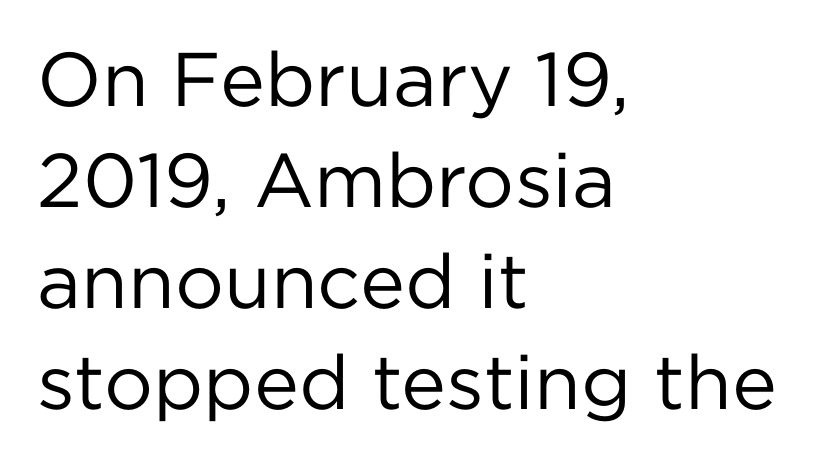
The image shows 76 px regular-weight sans-serif type, upright; set left-aligned, normal line spacing (1.33x), normal letter spacing, not underlined; low stroke contrast and a medium x-height.
